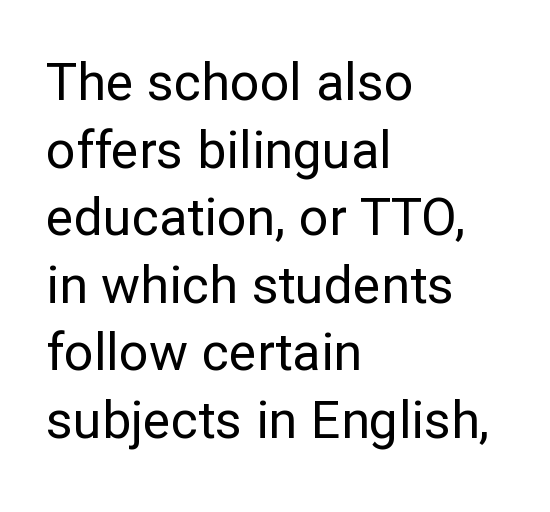
The image shows 52 px regular-weight sans-serif type, upright; set left-aligned, normal line spacing (1.3x), normal letter spacing, not underlined; low stroke contrast and a medium x-height.
